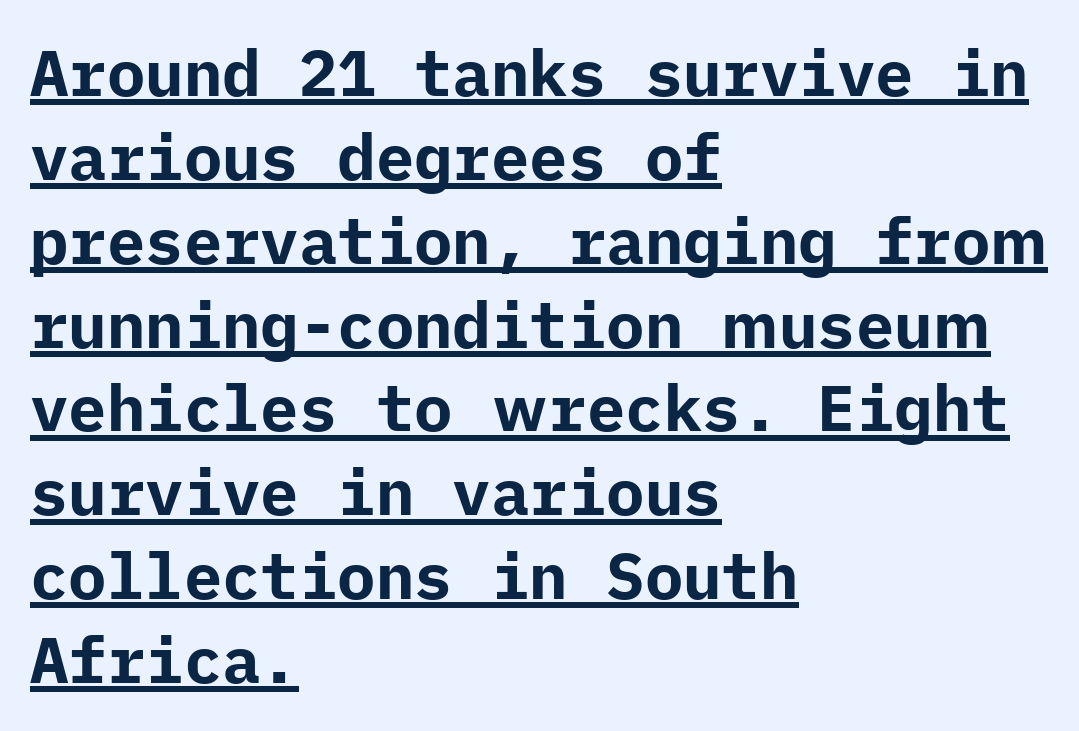
The image shows 64 px bold sans-serif type, upright; set left-aligned, normal line spacing (1.31x), normal letter spacing, underlined; low stroke contrast and a medium x-height.
